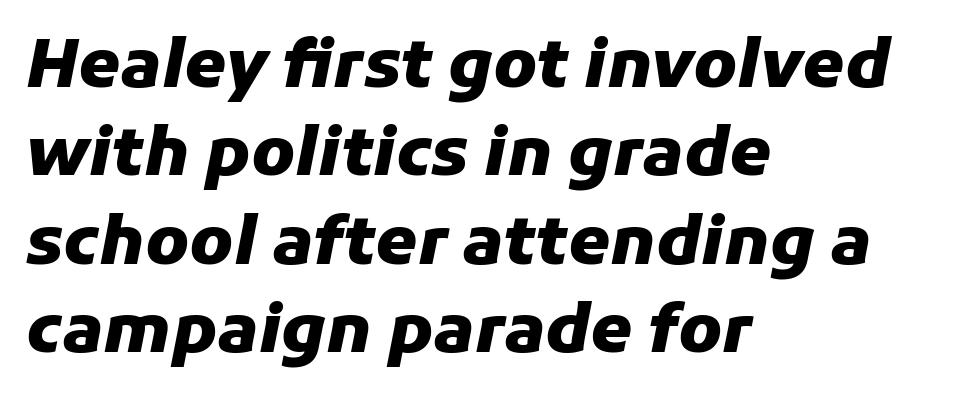
The letterforms sit shoulder to shoulder at normal distance. Looks like regular typesetting: each glyph gets only the width it needs. Lines of text with bare space underneath. The passage shown leans; its letterforms are oblique.
